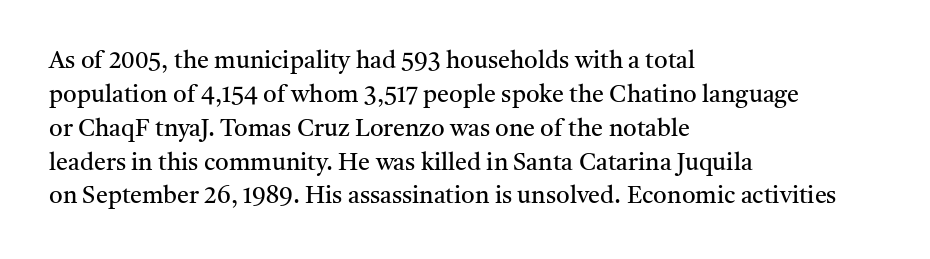
Q: Is the text bold? A: No.
Q: Is the text italic (slanted)? A: No, it is upright.
Q: Is the text underlined? A: No.
Q: How is the paragraph aligned? A: Left-aligned.
Q: Is the spacing between letters normal or unusually wide? A: Normal.
Q: Is the spacing between lines tight, normal or loose? A: Normal.
